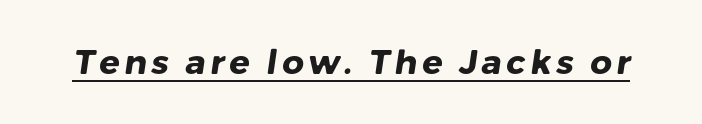
Look at the bottom of the vertical strokes: they stop flat, with no serifs. Stroke thickness is high; the sample reads as a true bold. Quick note: underline on. The rendering uses natural spacing where letterforms have individual widths.
